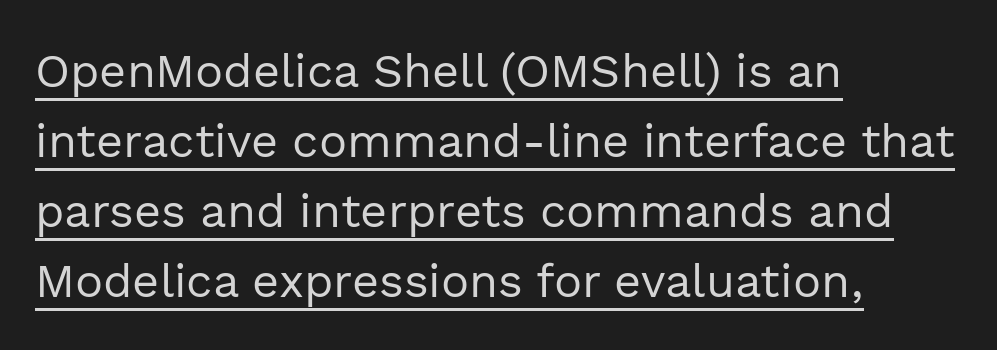
Q: Is the text bold? A: No.
Q: Is the text italic (slanted)? A: No, it is upright.
Q: Is the typeface a serif or a sans-serif typeface? A: Sans-serif.
Q: Is the text underlined? A: Yes.
Q: How is the paragraph aligned? A: Left-aligned.
Q: Is the spacing between letters normal or unusually wide? A: Normal.
Q: Is the spacing between lines tight, normal or loose? A: Normal.
Q: Width (condensed, normal, or wide)? A: Normal.
Q: x-height? A: Medium.
Q: Monospaced? A: No.
